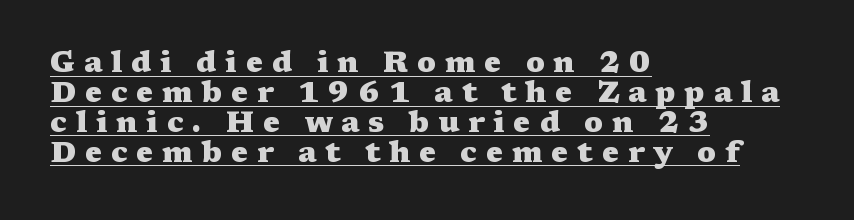
{"serif": "yes", "italic": "no", "bold": "yes", "weight": "heavy", "width": "wide", "stroke_contrast": "medium", "x_height": "medium", "monospaced": "no", "underline": "yes", "align": "left", "line_spacing": "tight", "line_spacing_ratio": 1.03, "letter_spacing": "wide", "letter_spacing_em": 0.3, "glyph_px": 29}
